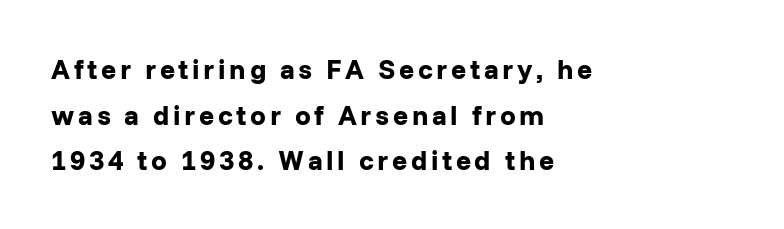
{"serif": "no", "italic": "no", "bold": "yes", "weight": "bold", "width": "normal", "stroke_contrast": "low", "x_height": "medium", "monospaced": "no", "underline": "no", "align": "left", "line_spacing": "normal", "line_spacing_ratio": 1.63, "glyph_px": 28}
